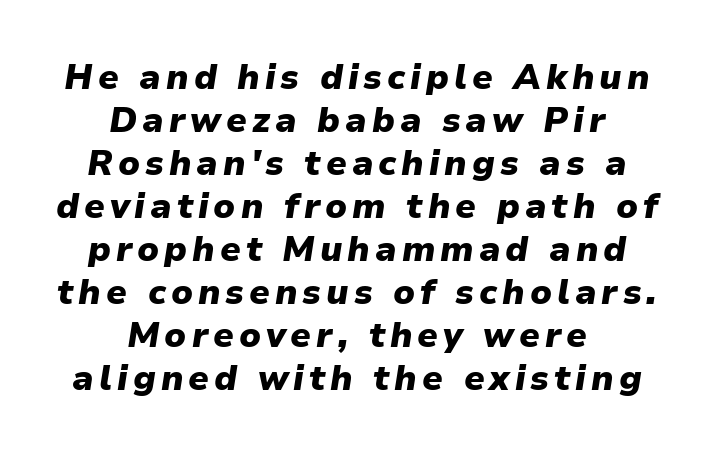
The image shows 35 px heavy type, italic (leaning right); set centered, line spacing 1.23x, not underlined; low stroke contrast and a medium x-height.
